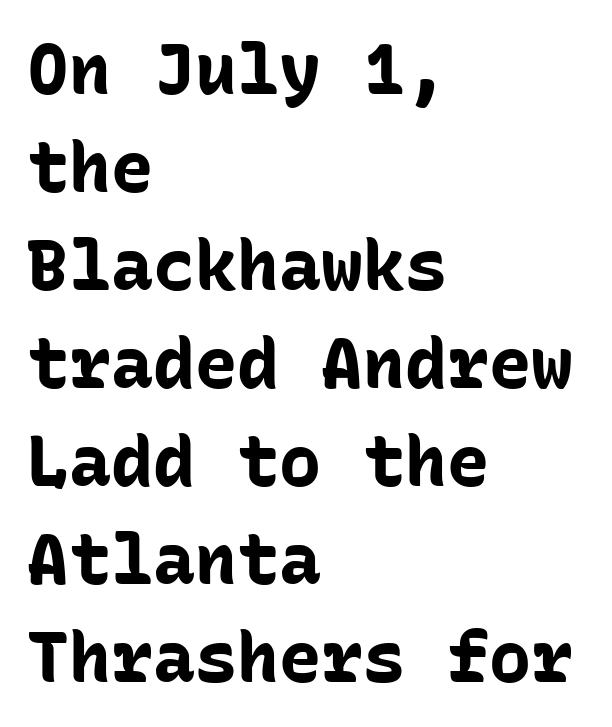
Strokes here are thick enough to call this a true bold. Serif or sans? Sans — the stroke terminals are bare. All the whitespace from short lines collects on the right. Successive baselines arrive at the customary interval.
